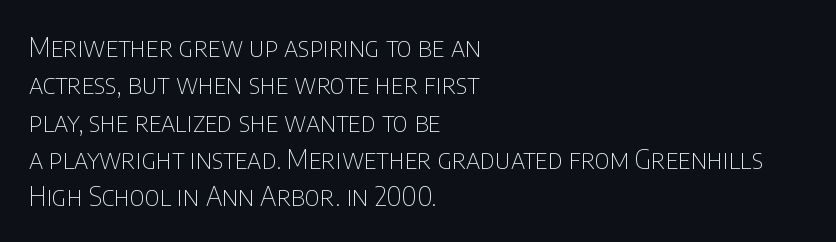
Q: Is the text bold? A: No.
Q: Is the text italic (slanted)? A: No, it is upright.
Q: Is the text underlined? A: No.
Q: How is the paragraph aligned? A: Left-aligned.
Q: Is the spacing between letters normal or unusually wide? A: Normal.
Q: Is the spacing between lines tight, normal or loose? A: Normal.
